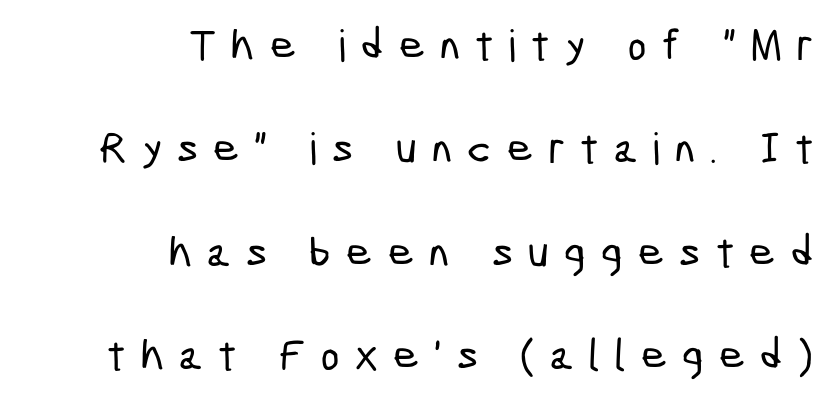
Do the characters align in a grid? No, the font is proportional. The rendering shows plain stroke endings on the letterforms — a sans-serif design. Descenders are the only things crossing below the line. Short and long lines alike share a common ending point at right. If you measured baseline to baseline, you'd find a long distance. The gaps between neighbouring characters are conspicuously large.
